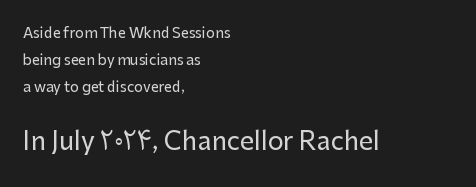
The image shows 25 px text type, upright; set left-aligned, loose line spacing (1.94x), normal letter spacing, not underlined; the second (bottom) block is 1.79x larger.
